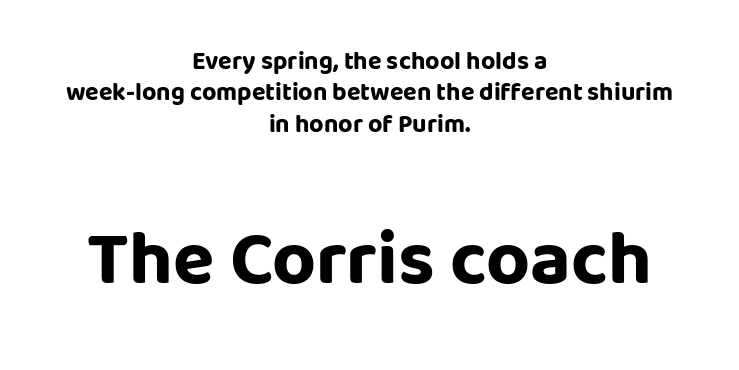
No feet cap the strokes, marking this as sans-serif type. These words are printed bold, with thick strokes throughout. What stands out about the letter spacing? Nothing — it is the standard amount. Italic: no, the glyphs are upright roman.
